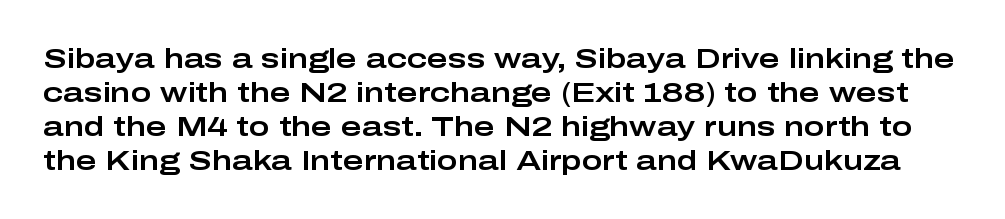
Q: Is the text italic (slanted)? A: No, it is upright.
Q: Is the typeface a serif or a sans-serif typeface? A: Sans-serif.
Q: Is the text underlined? A: No.
Q: Is the spacing between letters normal or unusually wide? A: Normal.
Q: Width (condensed, normal, or wide)? A: Wide.
Q: Stroke contrast? A: Low.
Q: x-height? A: Medium.
Q: Monospaced? A: No.
